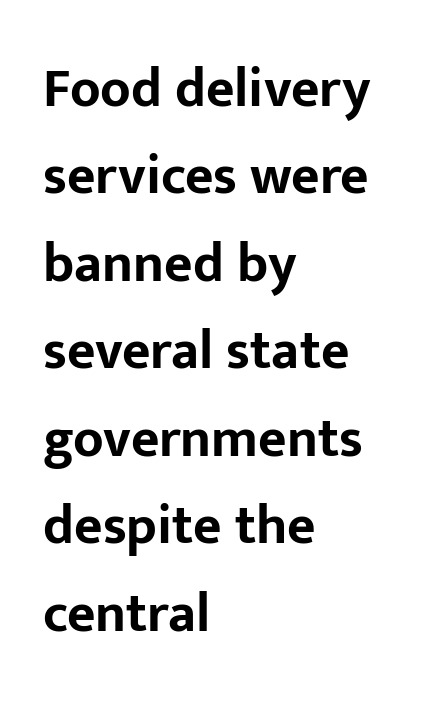
{"serif": "no", "italic": "no", "bold": "yes", "weight": "bold", "width": "normal", "stroke_contrast": "low", "x_height": "medium", "monospaced": "no", "underline": "no", "align": "left", "line_spacing": "normal", "line_spacing_ratio": 1.59, "letter_spacing": "normal", "letter_spacing_em": 0.0, "glyph_px": 55}
